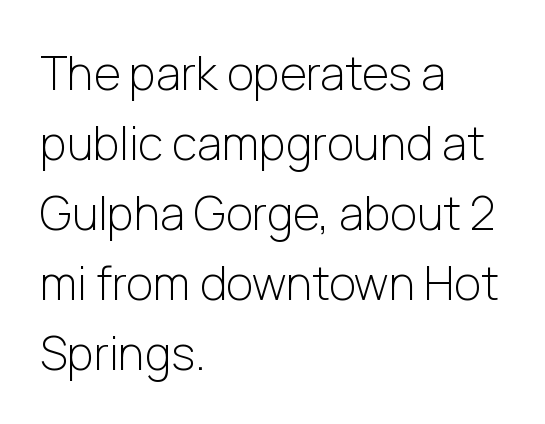
Q: Is the text bold? A: No.
Q: Is the text italic (slanted)? A: No, it is upright.
Q: Is the typeface a serif or a sans-serif typeface? A: Sans-serif.
Q: Is the text underlined? A: No.
Q: How is the paragraph aligned? A: Left-aligned.
Q: Is the spacing between letters normal or unusually wide? A: Normal.
Q: Is the spacing between lines tight, normal or loose? A: Normal.
Q: Width (condensed, normal, or wide)? A: Normal.
Q: Stroke contrast? A: Low.
Q: x-height? A: Medium.
Q: Monospaced? A: No.
